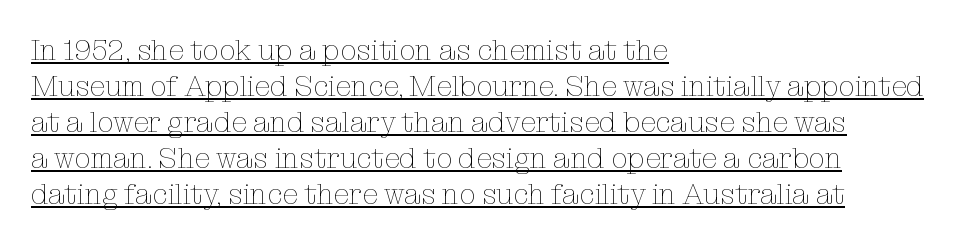
{"italic": "no", "bold": "no", "weight": "thin", "width": "normal", "stroke_contrast": "low", "x_height": "medium", "monospaced": "no", "underline": "yes", "align": "left", "line_spacing_ratio": 1.24, "letter_spacing": "normal", "letter_spacing_em": 0.0, "glyph_px": 29}
